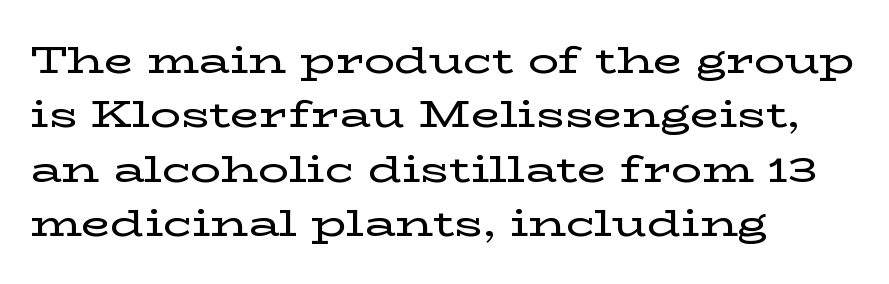
{"serif": "yes", "italic": "no", "width": "wide", "stroke_contrast": "low", "x_height": "medium", "monospaced": "no", "underline": "no", "align": "left", "line_spacing": "normal", "line_spacing_ratio": 1.43, "letter_spacing": "normal", "letter_spacing_em": 0.0, "glyph_px": 38}
